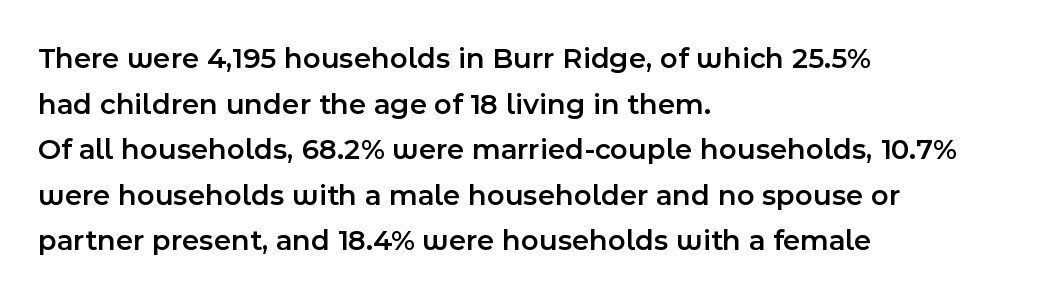
The lines sit at an ordinary, default distance from one another. Is there any slant? The stems are plumb. The lines in this sample share a left origin and differ only in where they stop. Is this a fixed-width face? No — the glyphs have proportional, varying widths.
